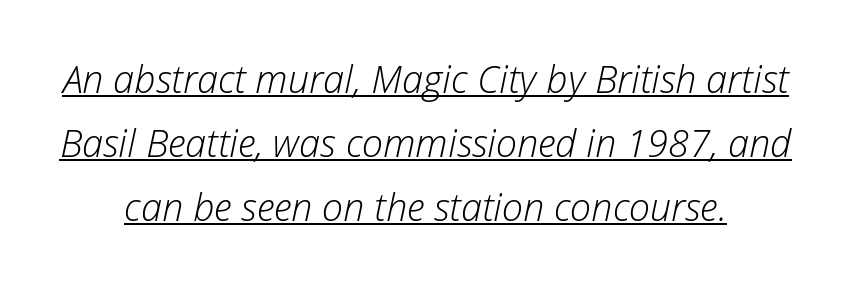
Q: Is the text bold? A: No.
Q: Is the text italic (slanted)? A: Yes, it leans right by about 12 degrees.
Q: Is the text underlined? A: Yes.
Q: How is the paragraph aligned? A: Centered.
Q: Is the spacing between letters normal or unusually wide? A: Normal.
Q: Is the spacing between lines tight, normal or loose? A: Normal.
Q: Width (condensed, normal, or wide)? A: Normal.
Q: Stroke contrast? A: Low.
Q: x-height? A: Medium.
Q: Monospaced? A: No.
